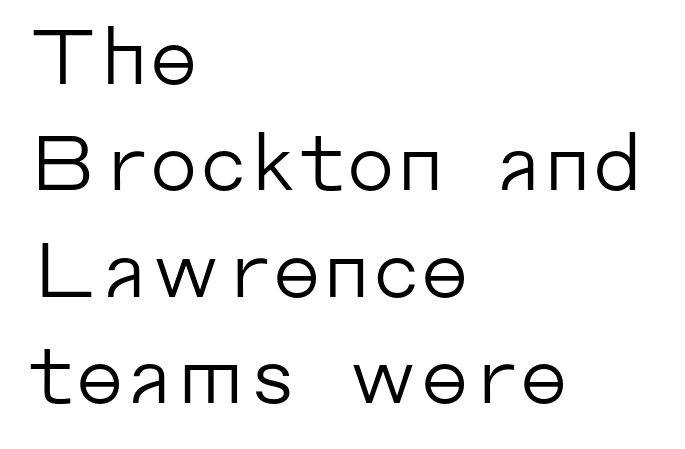
The image shows 77 px regular-weight sans-serif type, upright; set left-aligned, normal line spacing (1.38x), normal letter spacing, not underlined; low stroke contrast and a medium x-height.
